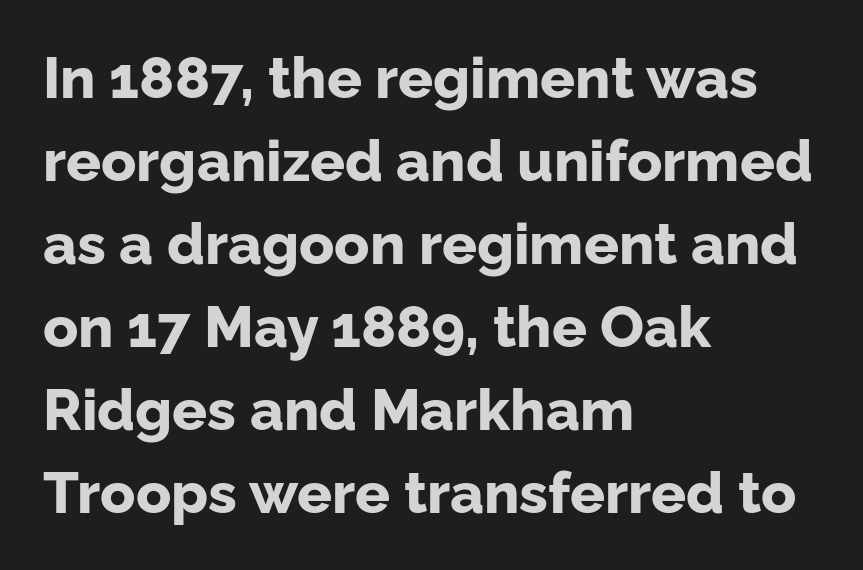
The image shows 58 px bold sans-serif type, upright; set left-aligned, normal line spacing (1.43x), normal letter spacing, not underlined; low stroke contrast and a medium x-height.
